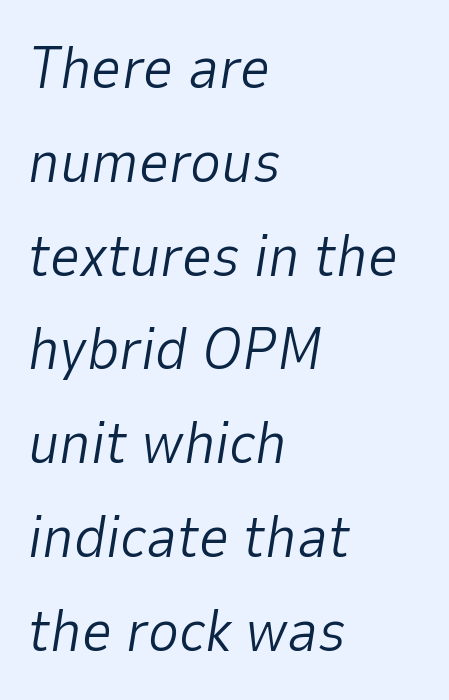
The image shows 59 px light type, italic (leaning right); set left-aligned, normal line spacing (1.59x), normal letter spacing, not underlined; low stroke contrast and a medium x-height.
